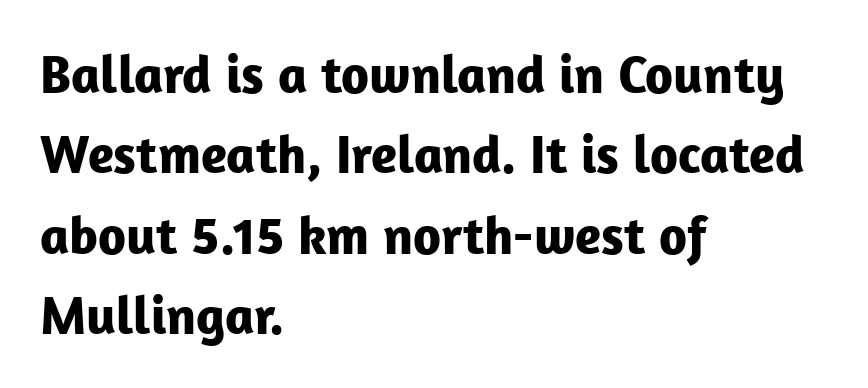
Q: Is the text bold? A: Yes.
Q: Is the text italic (slanted)? A: No, it is upright.
Q: Is the typeface a serif or a sans-serif typeface? A: Sans-serif.
Q: Is the text underlined? A: No.
Q: How is the paragraph aligned? A: Left-aligned.
Q: Is the spacing between letters normal or unusually wide? A: Normal.
Q: Is the spacing between lines tight, normal or loose? A: Normal.
Q: Width (condensed, normal, or wide)? A: Normal.
Q: Stroke contrast? A: Low.
Q: x-height? A: Medium.
Q: Monospaced? A: No.
